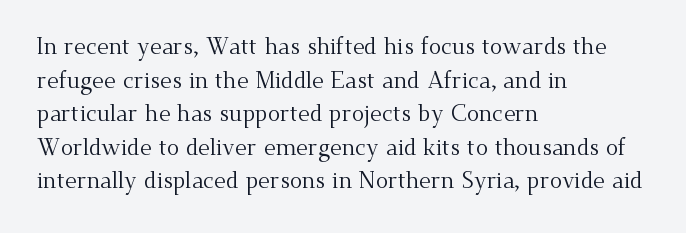
Q: Is the text bold? A: No.
Q: Is the text italic (slanted)? A: No, it is upright.
Q: Is the text underlined? A: No.
Q: How is the paragraph aligned? A: Left-aligned.
Q: Is the spacing between letters normal or unusually wide? A: Normal.
Q: Is the spacing between lines tight, normal or loose? A: Normal.
